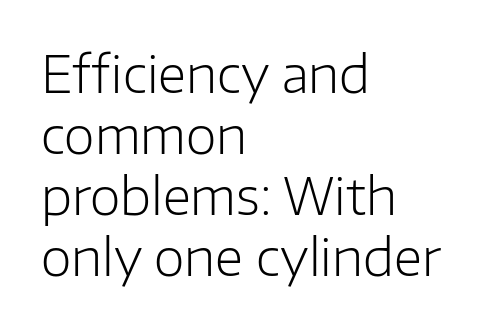
The image shows 50 px light sans-serif type, upright; set left-aligned, line spacing 1.22x, normal letter spacing, not underlined; low stroke contrast and a medium x-height.
